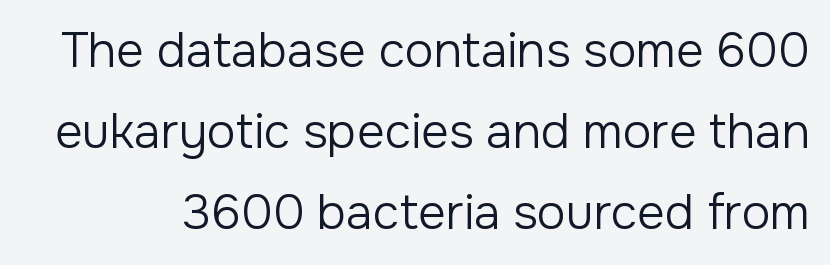
The rendering uses natural spacing where letterforms have individual widths. This is not heavy type; no bold has been used. The space directly below the letters is spotless. In terms of posture, this sample is upright.
